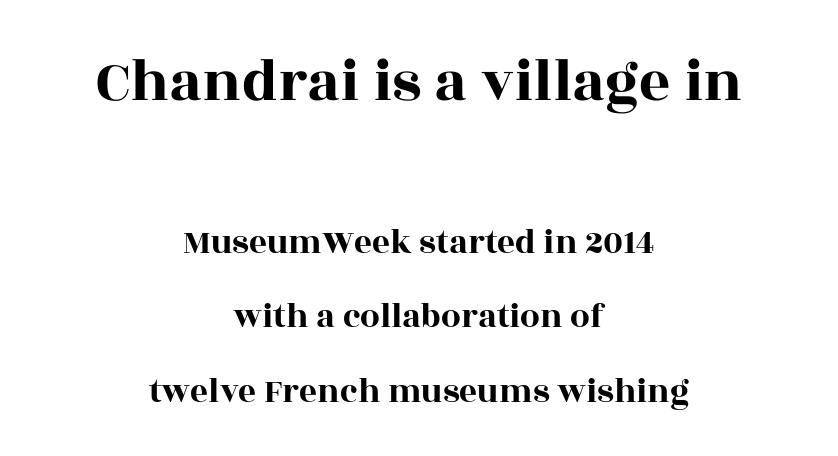
Q: Is the text italic (slanted)? A: No, it is upright.
Q: Is the typeface a serif or a sans-serif typeface? A: Serif.
Q: Is the text underlined? A: No.
Q: How is the paragraph aligned? A: Centered.
Q: Is the spacing between letters normal or unusually wide? A: Normal.
Q: Is the spacing between lines tight, normal or loose? A: Loose.
Q: Which block of text is set in a larger size, the first (top) or the second (bottom)? A: The first (top) one.
Q: Width (condensed, normal, or wide)? A: Wide.
Q: x-height? A: Large.
Q: Monospaced? A: No.
